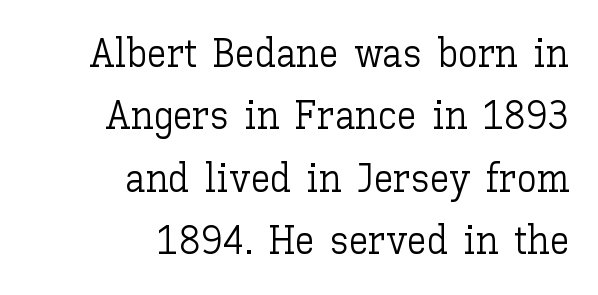
The letters stand upright; this is a roman face. The tracking reads as untouched default to a designer's eye. Each letter keeps its own natural width here, so spacing adapts to shape. No chunkiness to these letters — they're not bold. The paragraph has a hard right edge and a soft left edge. The designer left line spacing at the default.
